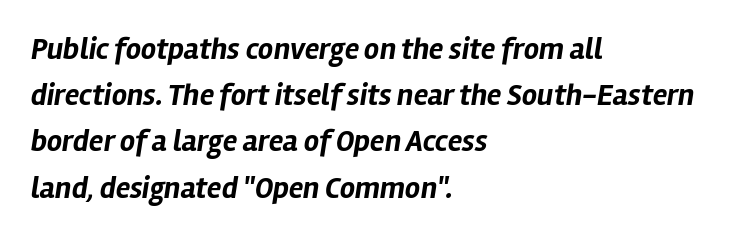
The image shows 30 px bold type, italic (leaning right); set left-aligned, normal line spacing (1.54x), normal letter spacing, not underlined; low stroke contrast and a medium x-height.
